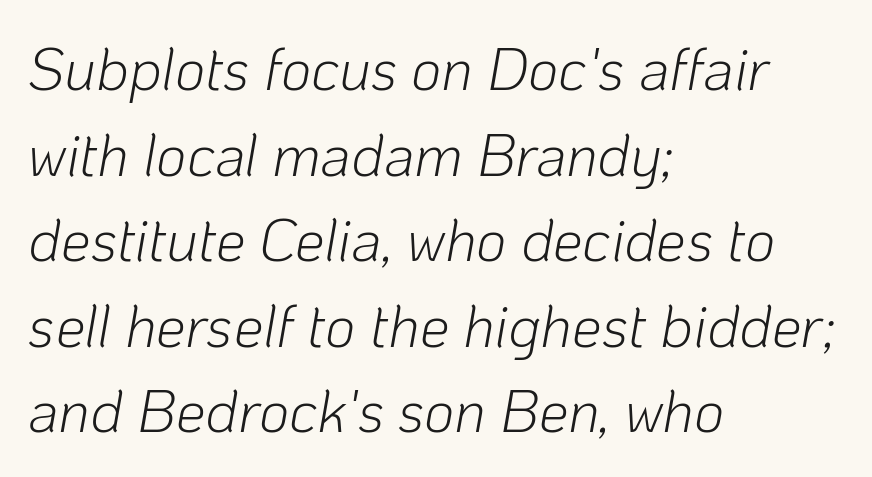
A normal amount of white space separates one row of letters from the next. Character widths vary here, with narrow letters taking less room than wide ones. Every character sits at an angle, as italics do. The typeface has the unassuming heft of standard copy or less.
